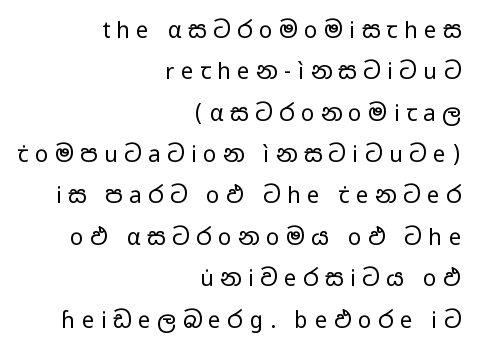
{"italic": "no", "bold": "no", "underline": "no", "align": "right", "line_spacing_ratio": 1.88, "letter_spacing": "wide", "letter_spacing_em": 0.3, "glyph_px": 22}
